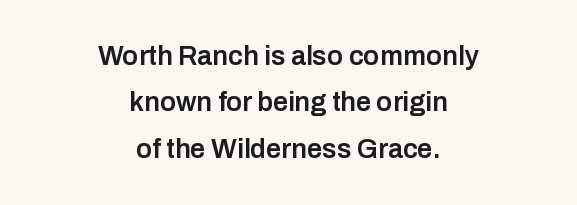
The image shows 27 px text type, upright; set centered, line spacing 1.72x, normal letter spacing, not underlined.
